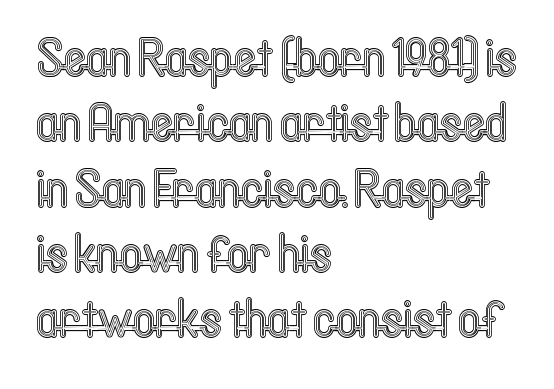
{"italic": "no", "width": "condensed", "x_height": "medium", "monospaced": "no", "underline": "no", "align": "left", "line_spacing_ratio": 1.21, "letter_spacing": "normal", "letter_spacing_em": 0.0, "glyph_px": 54}
